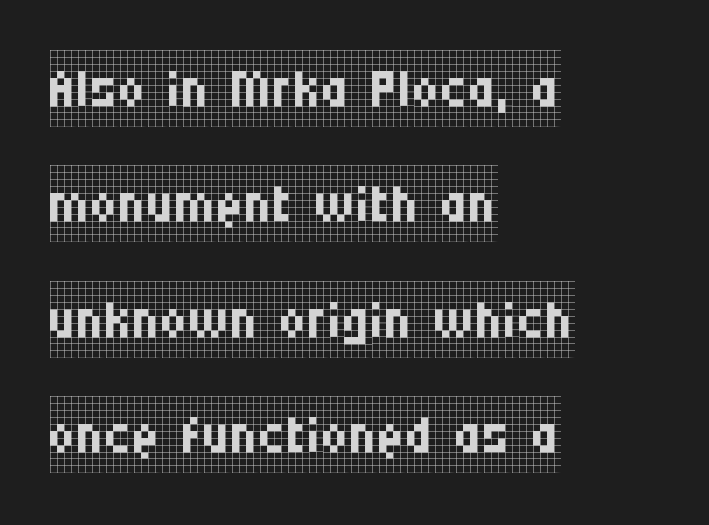
Q: Is the text bold? A: No.
Q: Is the text italic (slanted)? A: No, it is upright.
Q: Is the typeface a serif or a sans-serif typeface? A: Serif.
Q: Is the text underlined? A: No.
Q: How is the paragraph aligned? A: Left-aligned.
Q: Is the spacing between letters normal or unusually wide? A: Normal.
Q: Is the spacing between lines tight, normal or loose? A: Normal.
Q: Width (condensed, normal, or wide)? A: Condensed.
Q: Stroke contrast? A: Low.
Q: x-height? A: Large.
Q: Monospaced? A: No.
